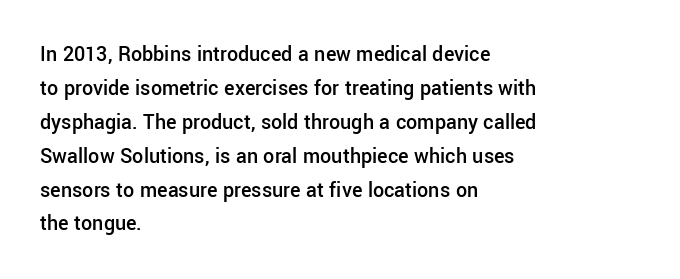
Q: Is the text bold? A: Semi-bold.
Q: Is the text italic (slanted)? A: No, it is upright.
Q: Is the text underlined? A: No.
Q: How is the paragraph aligned? A: Left-aligned.
Q: Is the spacing between letters normal or unusually wide? A: Normal.
Q: Is the spacing between lines tight, normal or loose? A: Normal.
